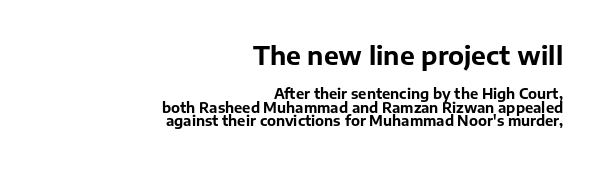
{"italic": "no", "bold": "yes", "underline": "no", "align": "right", "line_spacing": "tight", "line_spacing_ratio": 0.99, "letter_spacing": "normal", "letter_spacing_em": 0.0, "larger_block": "first", "size_ratio": 1.79, "glyph_px": 25}
